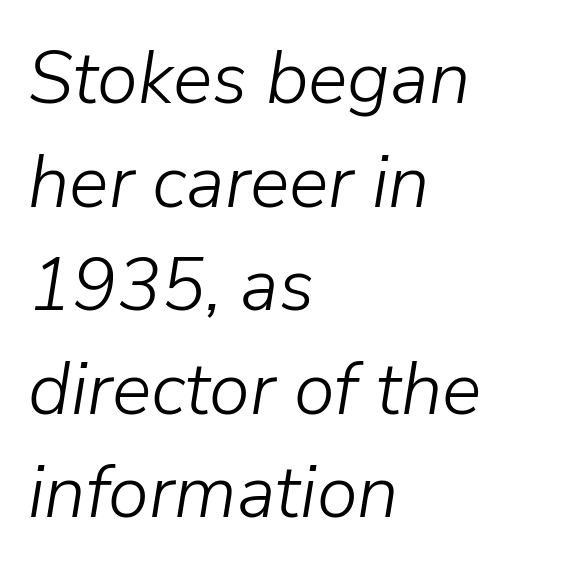
Check under the words: just untouched page. Here the glyphs are tracked normally, forming tight word shapes. Compared with a centered layout, this one pins lines to the left instead. Italic? Definitely — the glyphs are oblique. The face used here is proportionally spaced, like ordinary book or web type.
